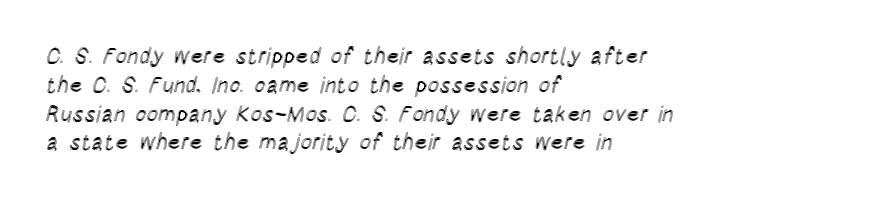
{"underline": "no", "align": "left", "line_spacing": "normal", "line_spacing_ratio": 1.31, "letter_spacing": "normal", "letter_spacing_em": 0.0, "glyph_px": 22}
